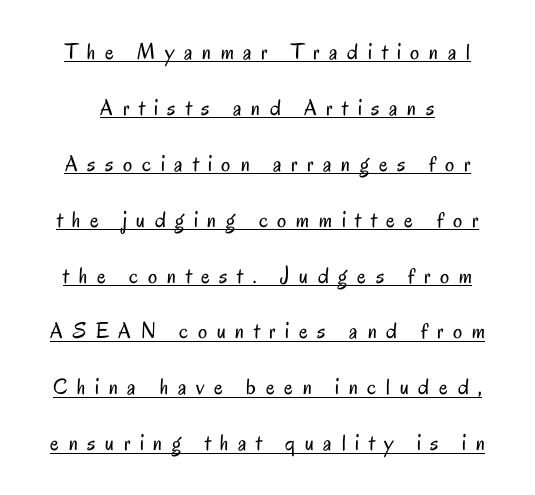
The image shows 23 px text type, upright; set loose line spacing (2.43x), unusually wide letter spacing (+0.42 em), underlined.
